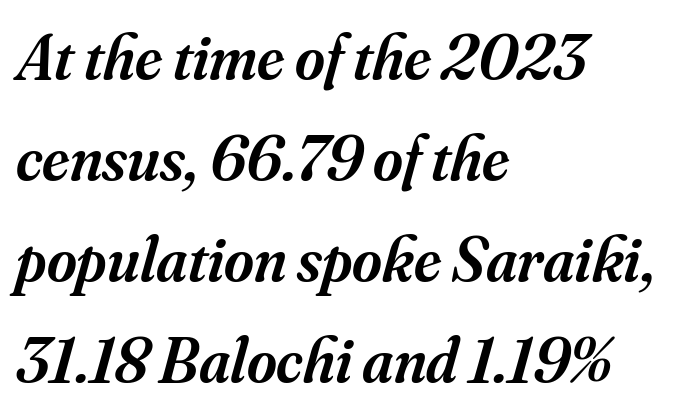
Q: Is the text bold? A: Semi-bold.
Q: Is the text italic (slanted)? A: Yes, it leans right by about 16 degrees.
Q: Is the typeface a serif or a sans-serif typeface? A: Serif.
Q: Is the text underlined? A: No.
Q: How is the paragraph aligned? A: Left-aligned.
Q: Is the spacing between letters normal or unusually wide? A: Normal.
Q: Is the spacing between lines tight, normal or loose? A: Normal.
Q: Width (condensed, normal, or wide)? A: Normal.
Q: Stroke contrast? A: Medium.
Q: x-height? A: Small.
Q: Monospaced? A: No.
